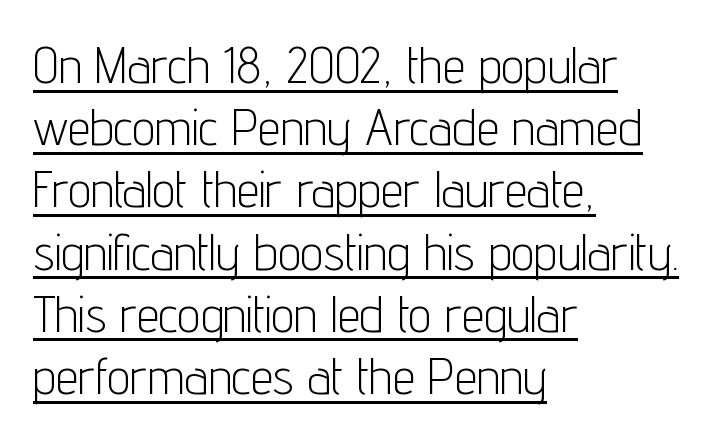
The image shows 51 px light, condensed sans-serif type, upright; set left-aligned, line spacing 1.22x, normal letter spacing, underlined; low stroke contrast and a medium x-height.
